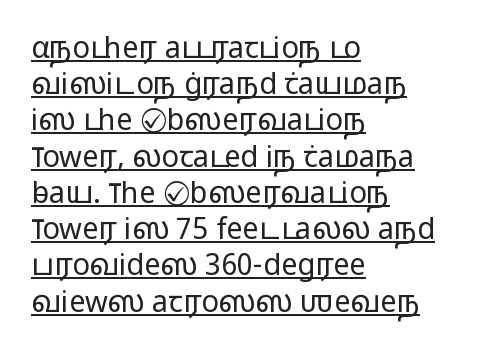
The image shows 29 px light, wide sans-serif type, upright; set left-aligned, normal line spacing (1.25x), normal letter spacing, underlined; low stroke contrast and a medium x-height.
